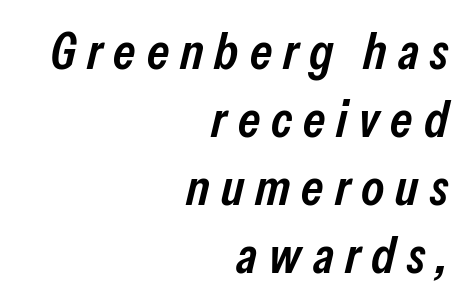
Rows of type keep a routine distance in the vertical direction. Proportional: the letters do not fall into vertical columns. The gap between lines stays unmarked. A student would call this right alignment; a typographer would say flush right, rag left. You could only call the tracking loose — the letters float apart.
